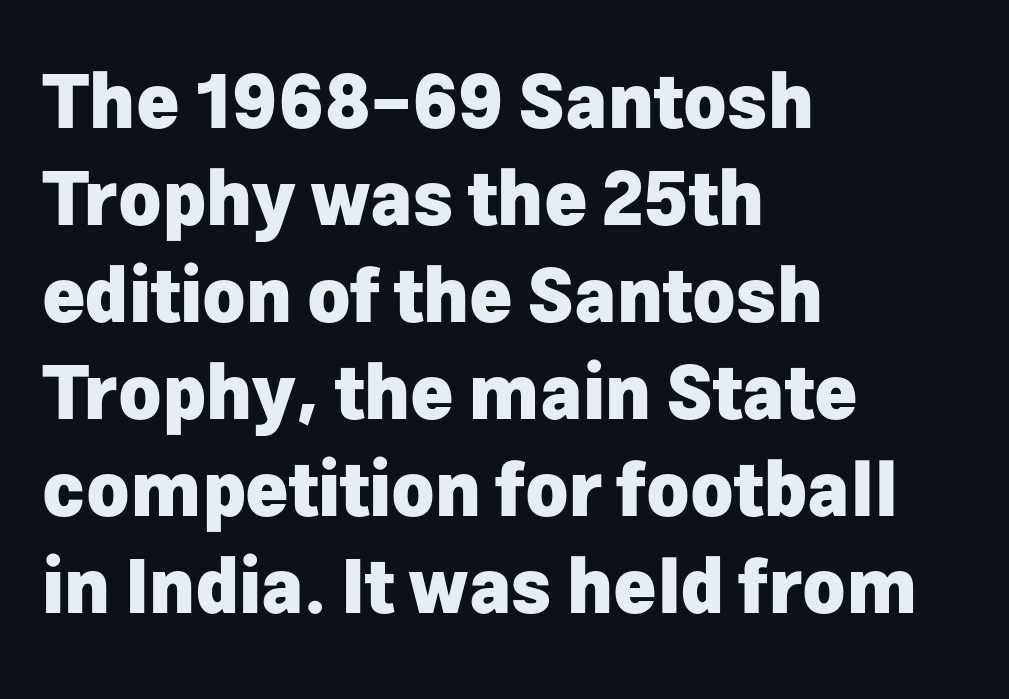
Q: Is the text bold? A: Yes.
Q: Is the text italic (slanted)? A: No, it is upright.
Q: Is the typeface a serif or a sans-serif typeface? A: Sans-serif.
Q: Is the text underlined? A: No.
Q: How is the paragraph aligned? A: Left-aligned.
Q: Is the spacing between letters normal or unusually wide? A: Normal.
Q: Is the spacing between lines tight, normal or loose? A: Normal.
Q: Width (condensed, normal, or wide)? A: Normal.
Q: Stroke contrast? A: Low.
Q: x-height? A: Medium.
Q: Monospaced? A: No.
